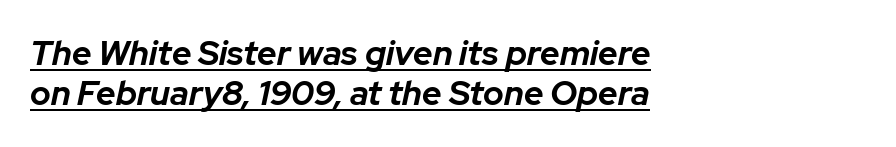
{"italic": "yes", "lean": "right", "slant_degrees": 12, "bold": "yes", "weight": "bold", "width": "normal", "stroke_contrast": "low", "x_height": "medium", "monospaced": "no", "underline": "yes", "align": "left", "line_spacing_ratio": 1.19, "letter_spacing": "normal", "letter_spacing_em": 0.0, "glyph_px": 34}
